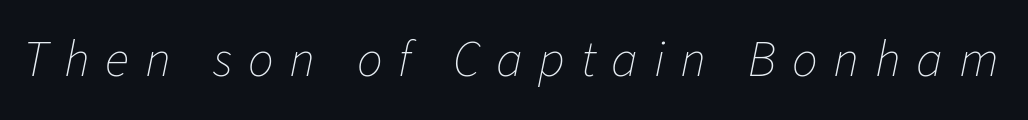
The image shows 51 px thin type, italic (leaning right); set unusually wide letter spacing (+0.31 em), not underlined; low stroke contrast and a medium x-height.
